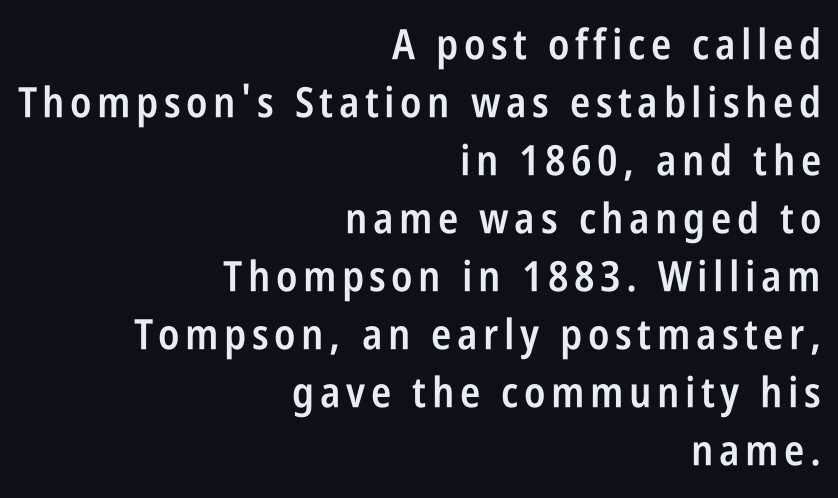
The image shows 42 px semibold, condensed sans-serif type, upright; set right-aligned, normal line spacing (1.38x), not underlined; low stroke contrast and a large x-height.
